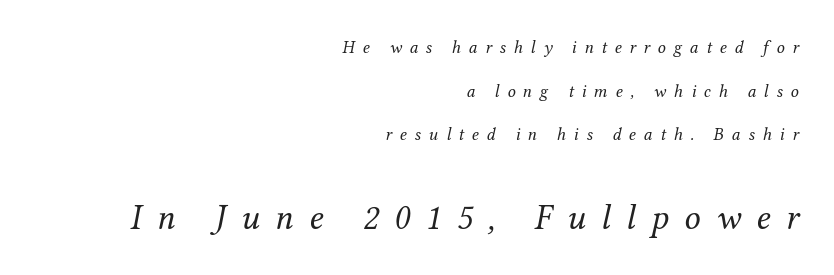
Q: Is the text bold? A: No.
Q: Is the text italic (slanted)? A: Yes, it leans right by about 12 degrees.
Q: Is the typeface a serif or a sans-serif typeface? A: Serif.
Q: Is the text underlined? A: No.
Q: How is the paragraph aligned? A: Right-aligned.
Q: Is the spacing between letters normal or unusually wide? A: Unusually wide.
Q: Is the spacing between lines tight, normal or loose? A: Loose.
Q: Which block of text is set in a larger size, the first (top) or the second (bottom)? A: The second (bottom) one.
Q: Width (condensed, normal, or wide)? A: Normal.
Q: Stroke contrast? A: Medium.
Q: x-height? A: Medium.
Q: Monospaced? A: No.
